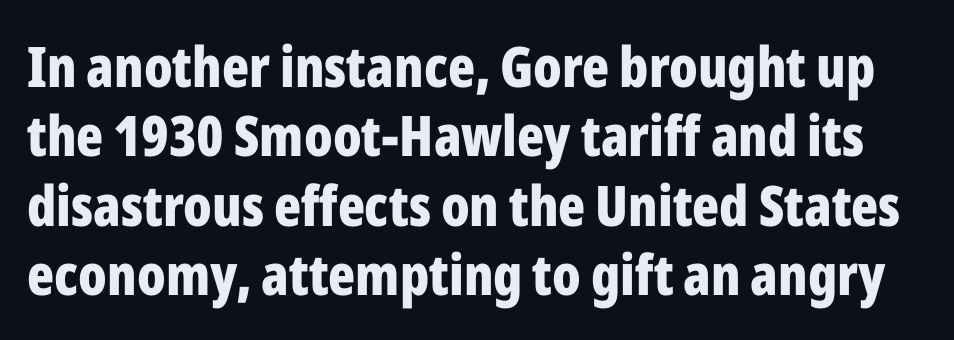
The image shows 56 px bold, condensed sans-serif type, upright; set line spacing 1.24x, normal letter spacing, not underlined; low stroke contrast and a medium x-height.
